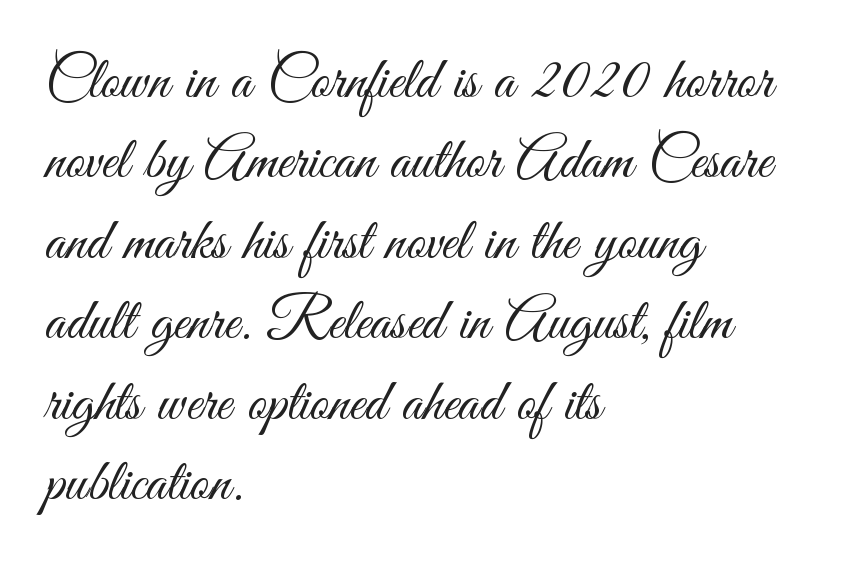
Look at the tracking — it's just the regular setting, nothing added. Casual observation: everything's shoved over to the left. No extra ink here — the face is not bold. The type family on display is of the sans-serif kind.
